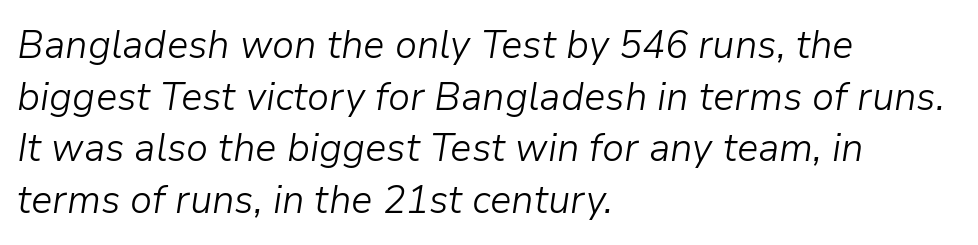
Do the characters align in a grid? No, the font is proportional. Tall strokes in this sample are angled rather than plumb. Spacing between characters is what you'd get straight out of the box. Only glyphs here, with clear space below each row. The rag falls on the right side of this text block.
